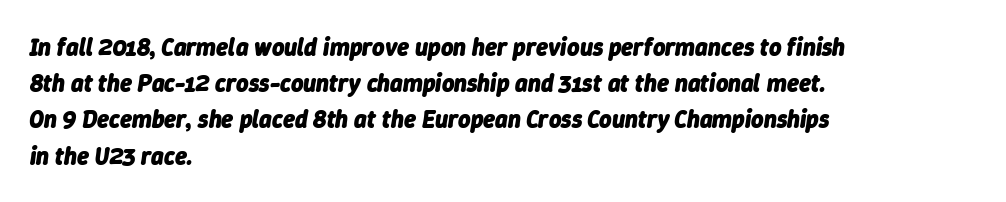
{"italic": "yes", "lean": "right", "slant_degrees": 9, "bold": "yes", "underline": "no", "align": "left", "line_spacing": "normal", "line_spacing_ratio": 1.51, "letter_spacing": "normal", "letter_spacing_em": 0.0, "glyph_px": 24}
